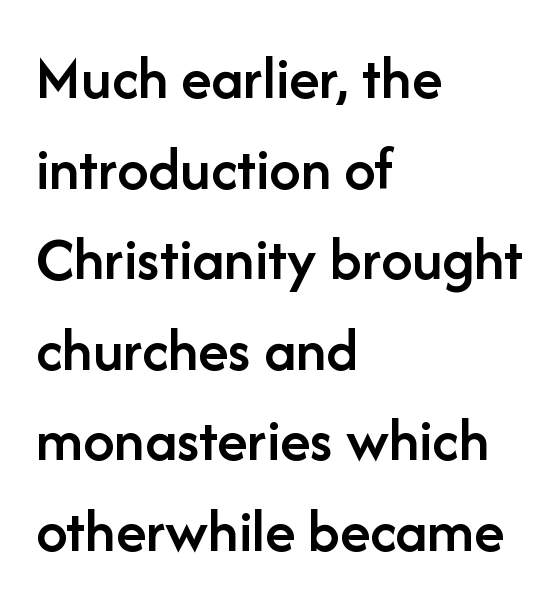
{"serif": "no", "italic": "no", "bold": "semi", "weight": "semibold", "width": "normal", "stroke_contrast": "low", "x_height": "medium", "monospaced": "no", "underline": "no", "align": "left", "line_spacing": "normal", "line_spacing_ratio": 1.46, "letter_spacing": "normal", "letter_spacing_em": 0.0, "glyph_px": 62}
